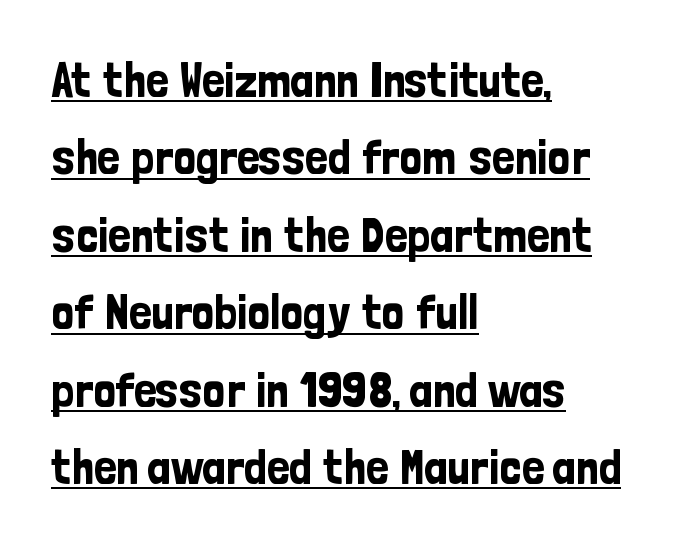
Q: Is the text italic (slanted)? A: No, it is upright.
Q: Is the typeface a serif or a sans-serif typeface? A: Sans-serif.
Q: Is the text underlined? A: Yes.
Q: How is the paragraph aligned? A: Left-aligned.
Q: Is the spacing between letters normal or unusually wide? A: Normal.
Q: Is the spacing between lines tight, normal or loose? A: Normal.
Q: Width (condensed, normal, or wide)? A: Condensed.
Q: Stroke contrast? A: Low.
Q: x-height? A: Medium.
Q: Monospaced? A: No.
